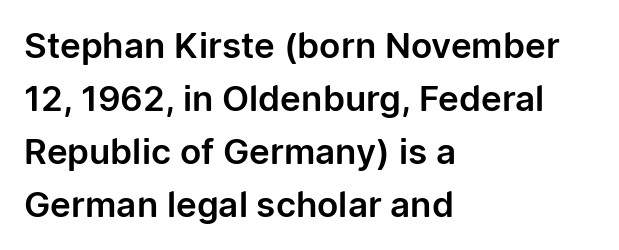
Q: Is the text italic (slanted)? A: No, it is upright.
Q: Is the typeface a serif or a sans-serif typeface? A: Sans-serif.
Q: Is the text underlined? A: No.
Q: How is the paragraph aligned? A: Left-aligned.
Q: Is the spacing between letters normal or unusually wide? A: Normal.
Q: Is the spacing between lines tight, normal or loose? A: Normal.
Q: Width (condensed, normal, or wide)? A: Normal.
Q: Stroke contrast? A: Low.
Q: x-height? A: Medium.
Q: Monospaced? A: No.
